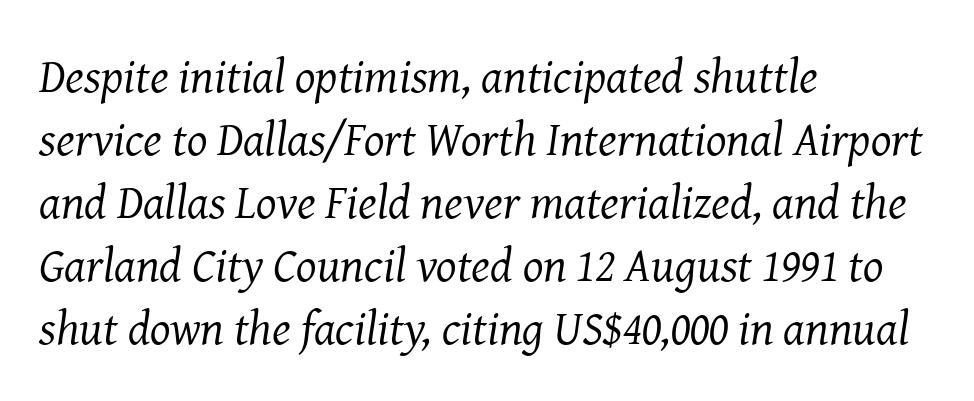
{"serif": "yes", "italic": "yes", "lean": "right", "slant_degrees": 8, "bold": "no", "weight": "regular", "width": "normal", "stroke_contrast": "medium", "x_height": "medium", "monospaced": "no", "underline": "no", "align": "left", "line_spacing": "normal", "line_spacing_ratio": 1.31, "letter_spacing": "normal", "letter_spacing_em": 0.0, "glyph_px": 48}
